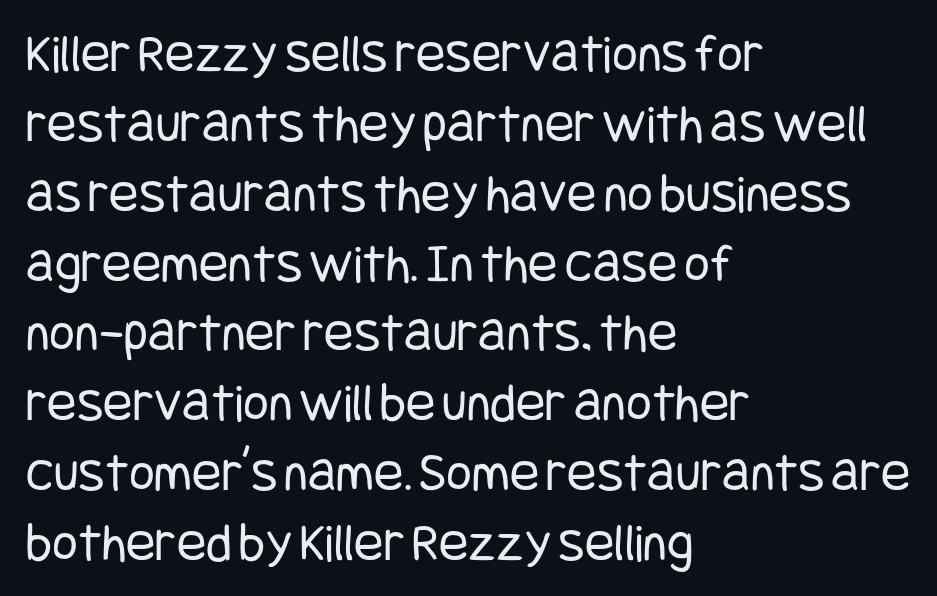
{"serif": "no", "italic": "no", "bold": "no", "weight": "regular", "width": "condensed", "stroke_contrast": "low", "x_height": "large", "underline": "no", "align": "left", "line_spacing": "normal", "line_spacing_ratio": 1.27, "letter_spacing": "normal", "letter_spacing_em": 0.0, "glyph_px": 55}
